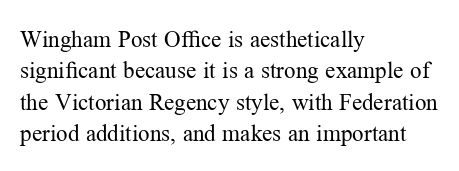
{"italic": "no", "bold": "no", "underline": "no", "align": "left", "line_spacing": "normal", "line_spacing_ratio": 1.36, "letter_spacing": "normal", "letter_spacing_em": 0.0, "glyph_px": 23}
